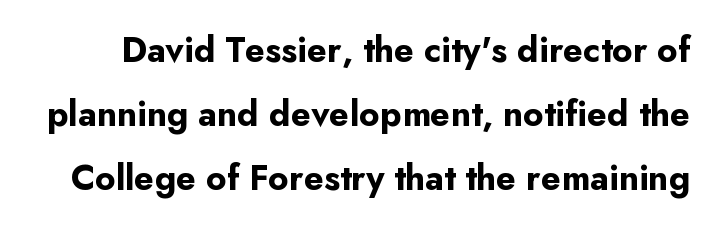
Serifs: no, the terminals of the letterforms are clean. Spacing verdict: proportional, widths tailored to each character. Thick stems and heavy bowls — unmistakably bold. Style check: upright.
